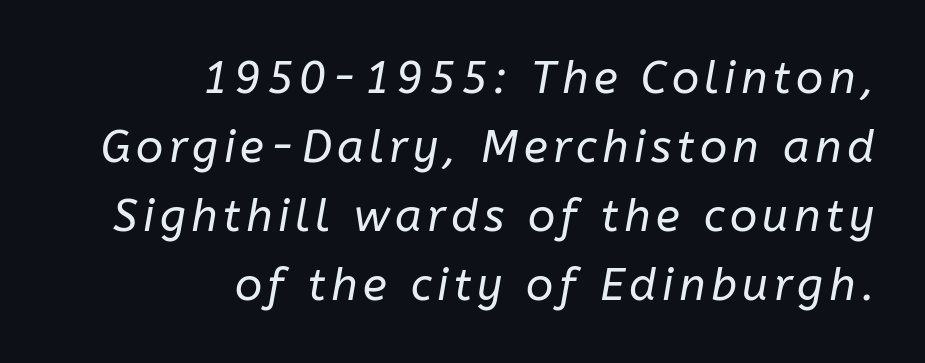
The image shows 45 px regular-weight type, italic (leaning right); set right-aligned, normal line spacing (1.53x), not underlined; low stroke contrast and a medium x-height.
